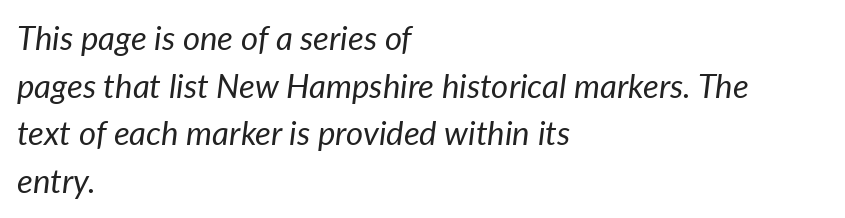
Q: Is the text bold? A: No.
Q: Is the text italic (slanted)? A: Yes, it leans right by about 7 degrees.
Q: Is the text underlined? A: No.
Q: How is the paragraph aligned? A: Left-aligned.
Q: Is the spacing between letters normal or unusually wide? A: Normal.
Q: Is the spacing between lines tight, normal or loose? A: Normal.
Q: Width (condensed, normal, or wide)? A: Normal.
Q: Stroke contrast? A: Low.
Q: x-height? A: Medium.
Q: Monospaced? A: No.
